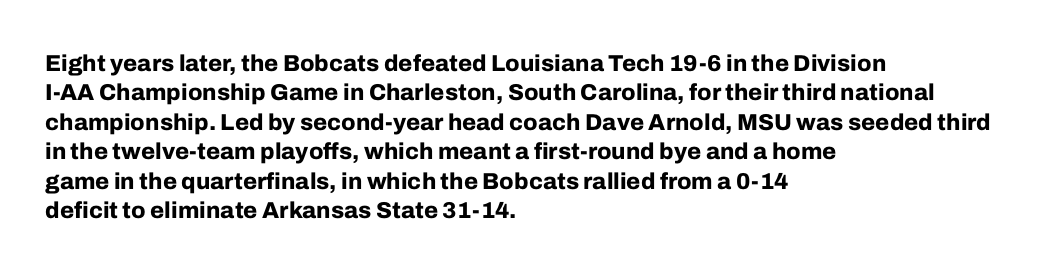
Q: Is the text bold? A: Yes.
Q: Is the text italic (slanted)? A: No, it is upright.
Q: Is the text underlined? A: No.
Q: How is the paragraph aligned? A: Left-aligned.
Q: Is the spacing between letters normal or unusually wide? A: Normal.
Q: Is the spacing between lines tight, normal or loose? A: Normal.
